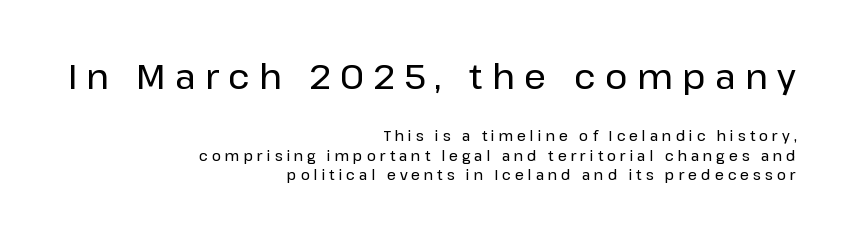
{"serif": "no", "italic": "no", "width": "normal", "stroke_contrast": "low", "x_height": "medium", "monospaced": "no", "underline": "no", "align": "right", "line_spacing": "normal", "line_spacing_ratio": 1.39, "letter_spacing": "wide", "letter_spacing_em": 0.28, "larger_block": "first", "size_ratio": 2.43, "glyph_px": 34}
